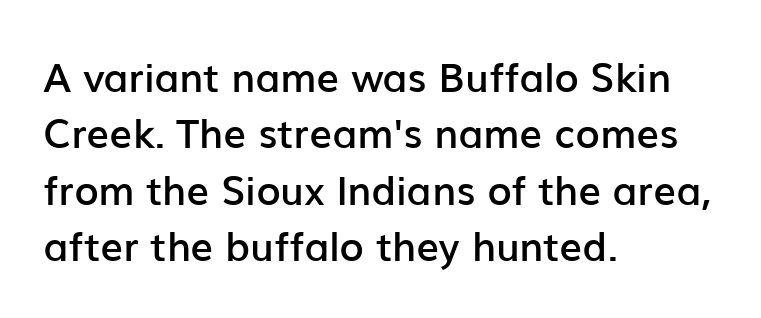
The image shows 40 px semibold sans-serif type, upright; set left-aligned, normal line spacing (1.41x), normal letter spacing, not underlined; low stroke contrast and a medium x-height.
